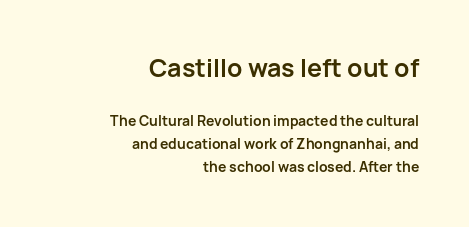
{"italic": "no", "bold": "yes", "underline": "no", "align": "right", "line_spacing": "normal", "line_spacing_ratio": 1.64, "letter_spacing": "normal", "letter_spacing_em": 0.0, "larger_block": "first", "size_ratio": 1.79, "glyph_px": 25}
